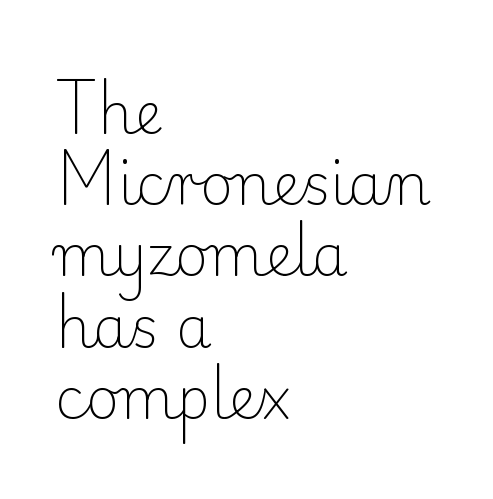
No extra ink here — the face is not bold. The face used here is seriffed, in the tradition of book romans. Casual observation: everything's shoved over to the left. The typography opts for an upright posture over an oblique one.
